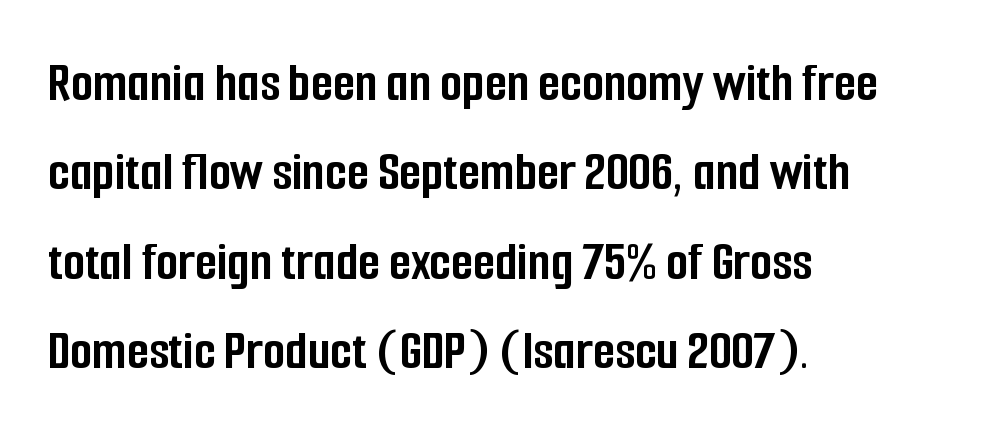
{"serif": "no", "italic": "no", "bold": "yes", "weight": "semibold", "width": "condensed", "stroke_contrast": "low", "x_height": "medium", "monospaced": "no", "underline": "no", "align": "left", "line_spacing": "normal", "line_spacing_ratio": 1.57, "letter_spacing": "normal", "letter_spacing_em": 0.0, "glyph_px": 57}
